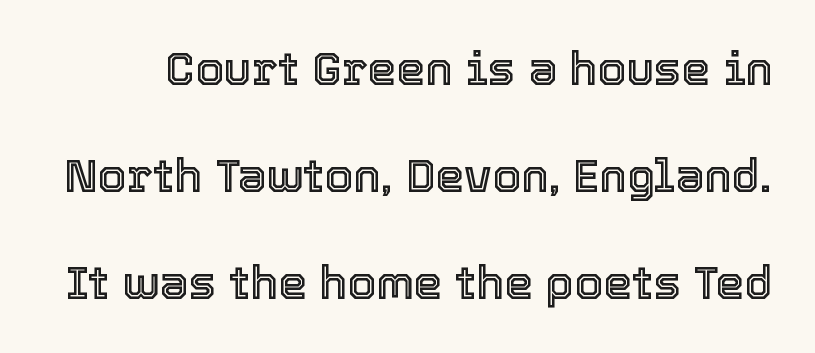
The image shows 46 px text type, upright; set loose line spacing (2.33x), normal letter spacing, not underlined; a medium x-height.
